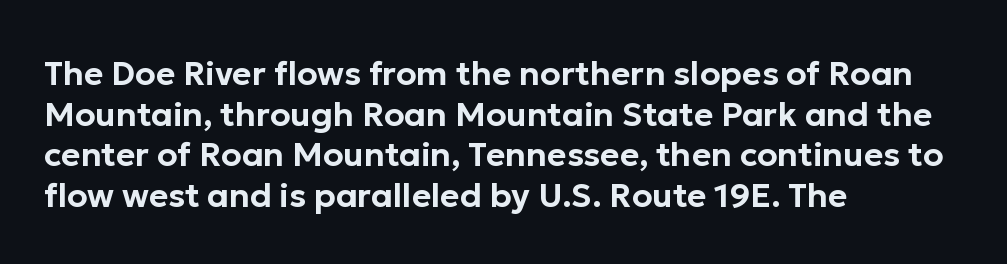
Look at the tracking — it's just the regular setting, nothing added. Any mark beneath the type? The region is blank. Short and long lines alike share a common starting point at left. Tall strokes in this sample are plumb rather than angled.
